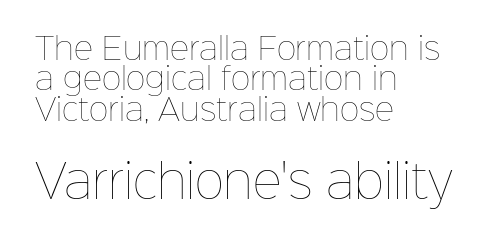
{"italic": "no", "bold": "no", "weight": "thin", "width": "normal", "stroke_contrast": "low", "x_height": "medium", "monospaced": "no", "underline": "no", "align": "left", "line_spacing": "tight", "line_spacing_ratio": 1.01, "letter_spacing": "normal", "letter_spacing_em": 0.0, "larger_block": "second", "size_ratio": 1.5, "glyph_px": 45}
